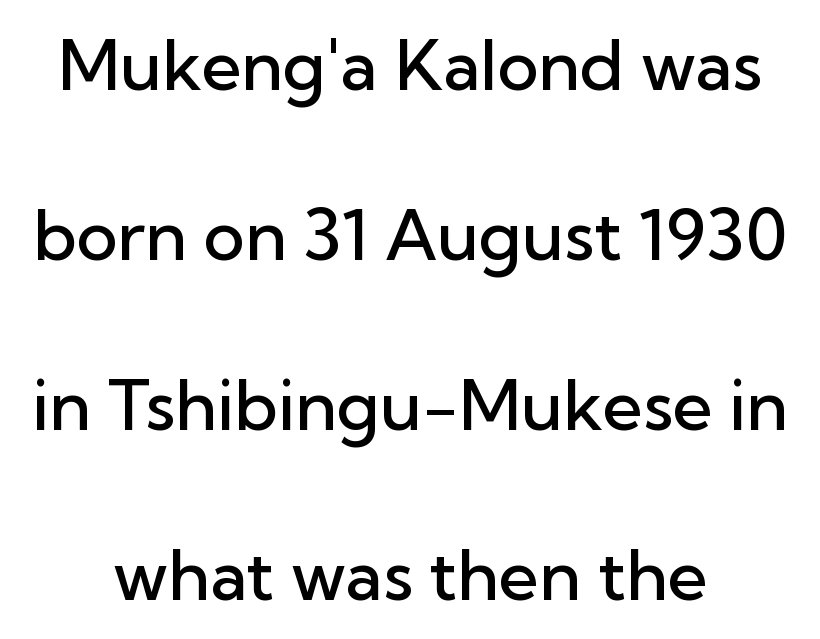
{"serif": "no", "italic": "no", "bold": "semi", "weight": "semibold", "width": "normal", "stroke_contrast": "low", "x_height": "medium", "monospaced": "no", "underline": "no", "align": "center", "line_spacing": "loose", "line_spacing_ratio": 2.43, "letter_spacing": "normal", "letter_spacing_em": 0.0, "glyph_px": 70}
